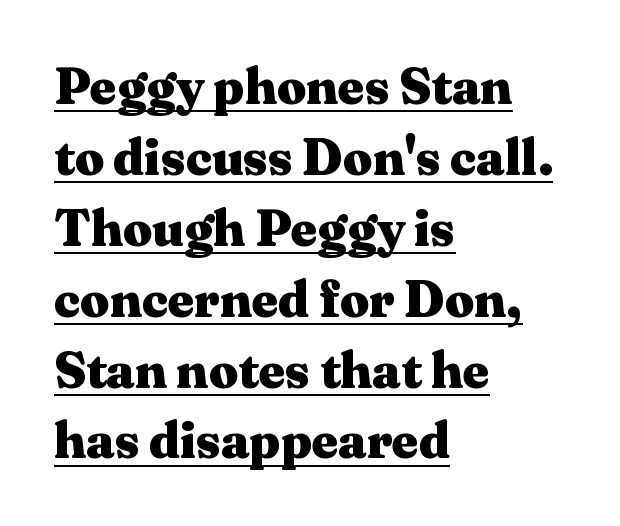
The image shows 51 px heavy, wide serif type, upright; set left-aligned, normal line spacing (1.39x), normal letter spacing, underlined; medium stroke contrast and a medium x-height.
